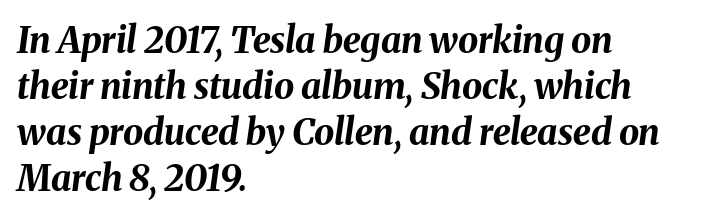
The image shows 36 px bold type, italic (leaning right); set left-aligned, normal line spacing (1.28x), normal letter spacing, not underlined; medium stroke contrast and a medium x-height.
